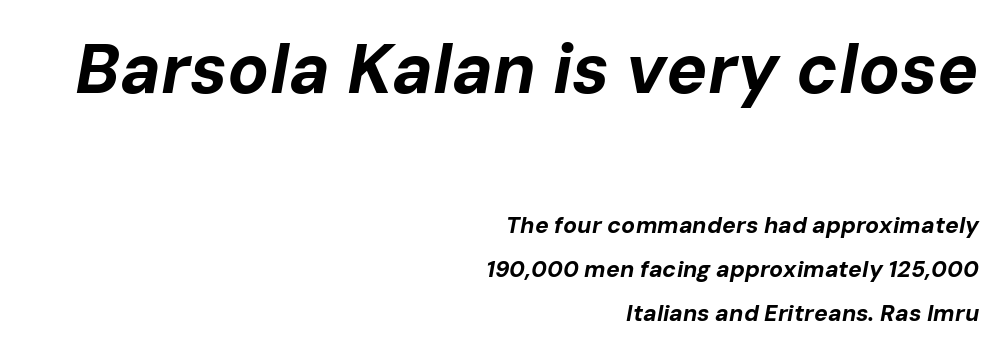
The image shows 69 px bold type, italic (leaning right); set right-aligned, loose line spacing (1.9x), normal letter spacing, not underlined; the first (top) block is 3.0x larger; low stroke contrast and a medium x-height.
